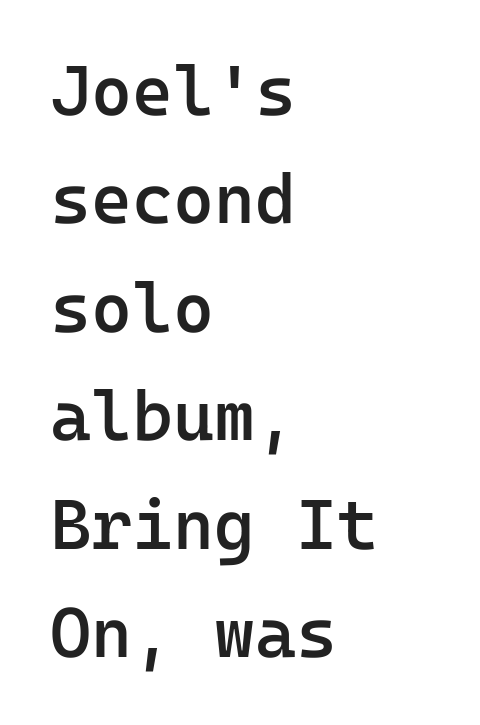
{"serif": "no", "italic": "no", "bold": "semi", "weight": "semibold", "width": "normal", "stroke_contrast": "low", "x_height": "medium", "monospaced": "yes", "underline": "no", "align": "left", "line_spacing": "normal", "line_spacing_ratio": 1.55, "letter_spacing": "normal", "letter_spacing_em": 0.0, "glyph_px": 70}
